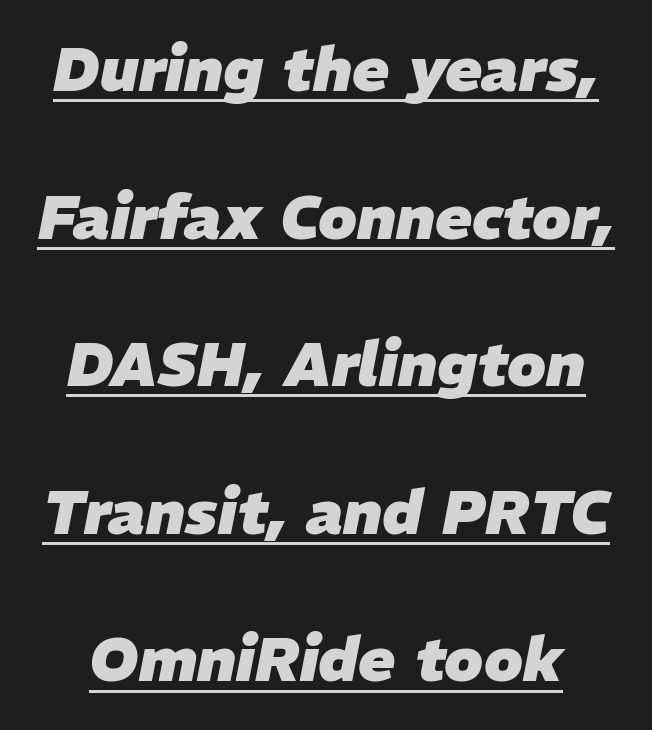
{"italic": "yes", "lean": "right", "slant_degrees": 11, "bold": "yes", "weight": "heavy", "width": "normal", "stroke_contrast": "low", "x_height": "medium", "monospaced": "no", "underline": "yes", "line_spacing": "loose", "line_spacing_ratio": 2.42, "letter_spacing": "normal", "letter_spacing_em": 0.0, "glyph_px": 61}
